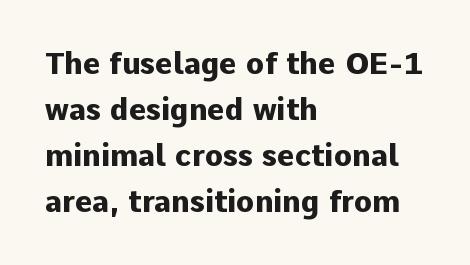
{"serif": "no", "italic": "no", "bold": "yes", "weight": "heavy", "width": "normal", "stroke_contrast": "low", "x_height": "medium", "monospaced": "no", "underline": "no", "align": "left", "line_spacing": "normal", "line_spacing_ratio": 1.53, "letter_spacing": "normal", "letter_spacing_em": 0.0, "glyph_px": 30}
